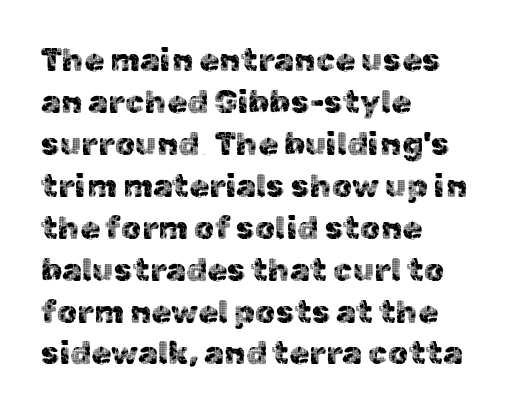
Q: Is the text italic (slanted)? A: No, it is upright.
Q: Is the typeface a serif or a sans-serif typeface? A: Sans-serif.
Q: Is the text underlined? A: No.
Q: How is the paragraph aligned? A: Left-aligned.
Q: Is the spacing between letters normal or unusually wide? A: Normal.
Q: Is the spacing between lines tight, normal or loose? A: Normal.
Q: Width (condensed, normal, or wide)? A: Normal.
Q: x-height? A: Medium.
Q: Monospaced? A: No.
